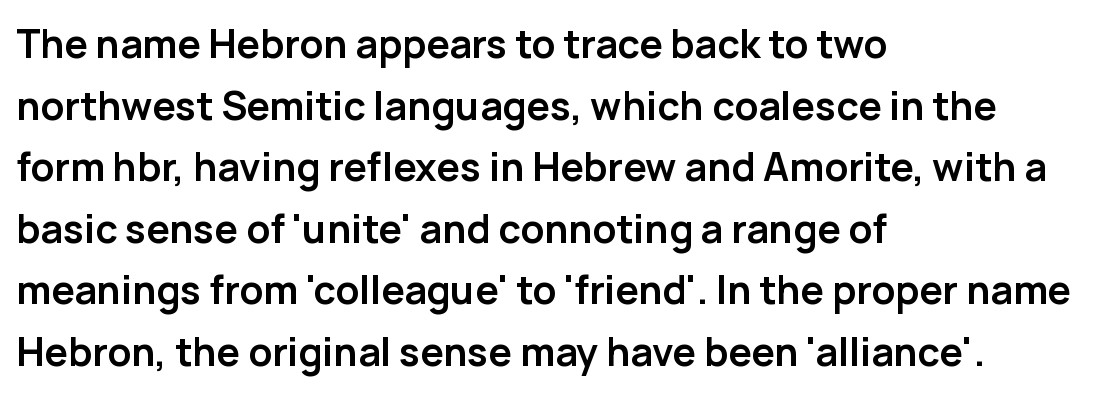
The image shows 39 px semibold sans-serif type, upright; set left-aligned, normal line spacing (1.58x), normal letter spacing, not underlined; low stroke contrast and a medium x-height.
